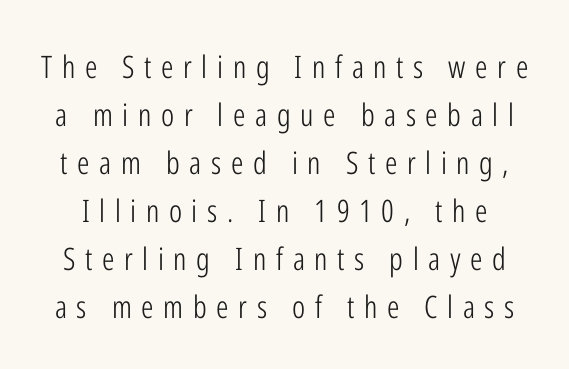
Each letter's strokes conclude bluntly, with no projecting serifs. No chunkiness to these letters — they're not bold. The words here are not underlined. The font's upright variant was chosen for this text. Each word looks stretched out because of the extra space between its letters.
